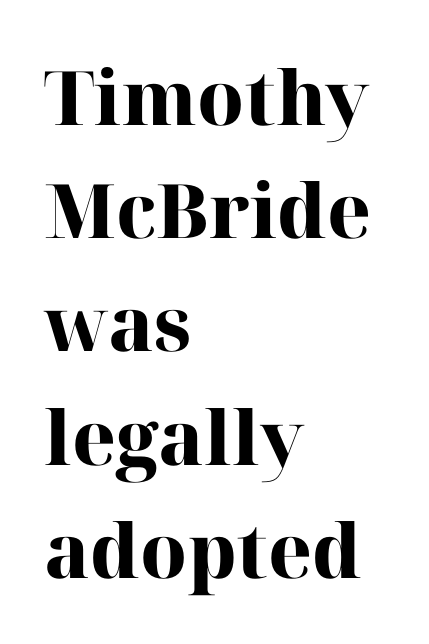
Words float on clear page, feet unadorned. The paragraph has a hard left edge and a soft right edge. Between one letter and the next there's only the usual sliver of space. Summary of vertical rhythm: regular, with standard interline spacing. Note the varied advance widths — an 'i' is clearly narrower than an 'm'.
